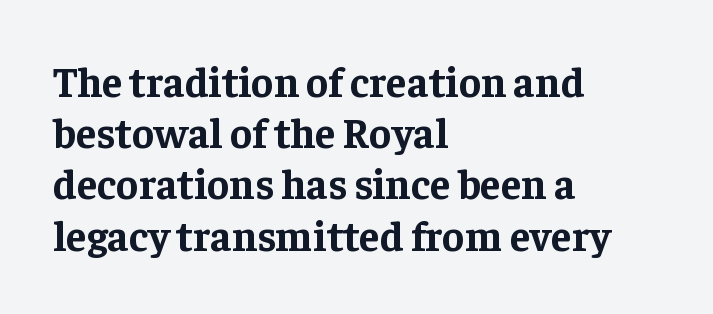
{"serif": "yes", "italic": "no", "bold": "yes", "weight": "bold", "width": "normal", "stroke_contrast": "low", "x_height": "medium", "monospaced": "no", "underline": "no", "align": "left", "line_spacing_ratio": 1.22, "letter_spacing": "normal", "letter_spacing_em": 0.0, "glyph_px": 42}
